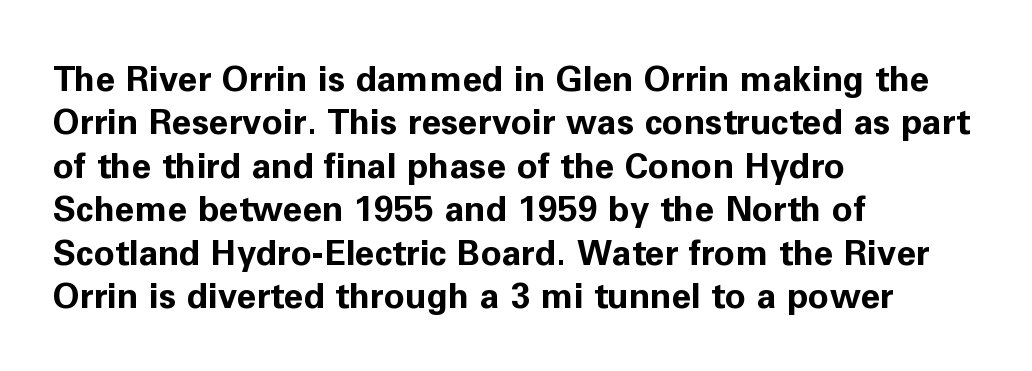
Q: Is the text bold? A: Yes.
Q: Is the text italic (slanted)? A: No, it is upright.
Q: Is the typeface a serif or a sans-serif typeface? A: Sans-serif.
Q: Is the text underlined? A: No.
Q: How is the paragraph aligned? A: Left-aligned.
Q: Is the spacing between letters normal or unusually wide? A: Normal.
Q: Width (condensed, normal, or wide)? A: Normal.
Q: Stroke contrast? A: Low.
Q: x-height? A: Medium.
Q: Monospaced? A: No.
